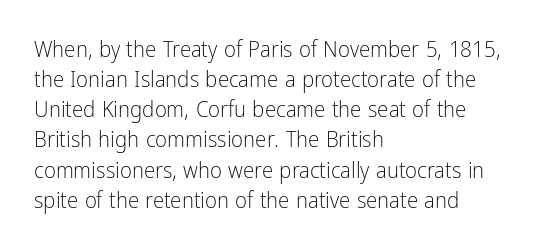
{"italic": "no", "bold": "no", "underline": "no", "align": "left", "line_spacing": "normal", "line_spacing_ratio": 1.31, "letter_spacing": "normal", "letter_spacing_em": 0.0, "glyph_px": 23}
